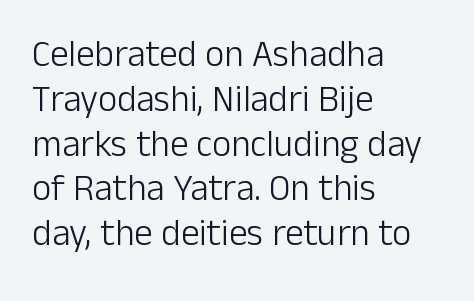
Q: Is the text bold? A: No.
Q: Is the text italic (slanted)? A: No, it is upright.
Q: Is the typeface a serif or a sans-serif typeface? A: Sans-serif.
Q: Is the text underlined? A: No.
Q: How is the paragraph aligned? A: Left-aligned.
Q: Is the spacing between letters normal or unusually wide? A: Normal.
Q: Width (condensed, normal, or wide)? A: Normal.
Q: Stroke contrast? A: Low.
Q: x-height? A: Medium.
Q: Monospaced? A: No.
